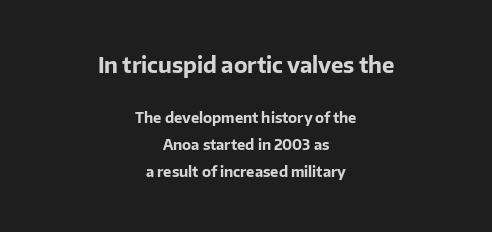
The rag falls on both sides of this text block equally. Character size in the leading block exceeds that of the trailing block. Pretty heavy lettering here — definitely bold. There is no visible air inserted between adjacent glyphs.
